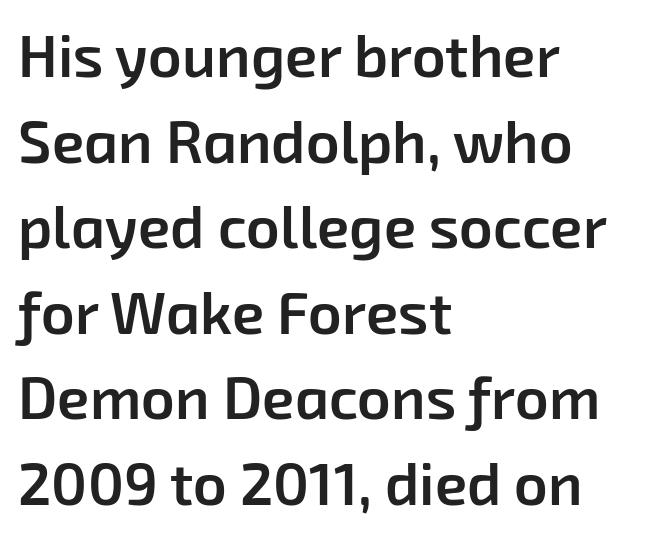
The image shows 59 px semibold sans-serif type; set left-aligned, normal line spacing (1.45x), normal letter spacing, not underlined; low stroke contrast and a medium x-height.
